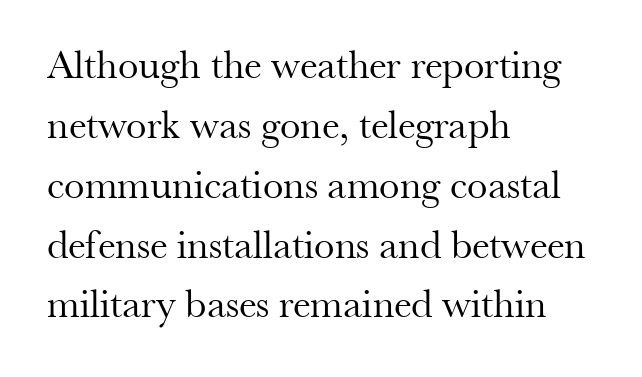
{"serif": "yes", "italic": "no", "bold": "no", "weight": "regular", "width": "normal", "stroke_contrast": "medium", "x_height": "small", "monospaced": "no", "underline": "no", "align": "left", "line_spacing": "normal", "line_spacing_ratio": 1.46, "letter_spacing": "normal", "letter_spacing_em": 0.0, "glyph_px": 41}
